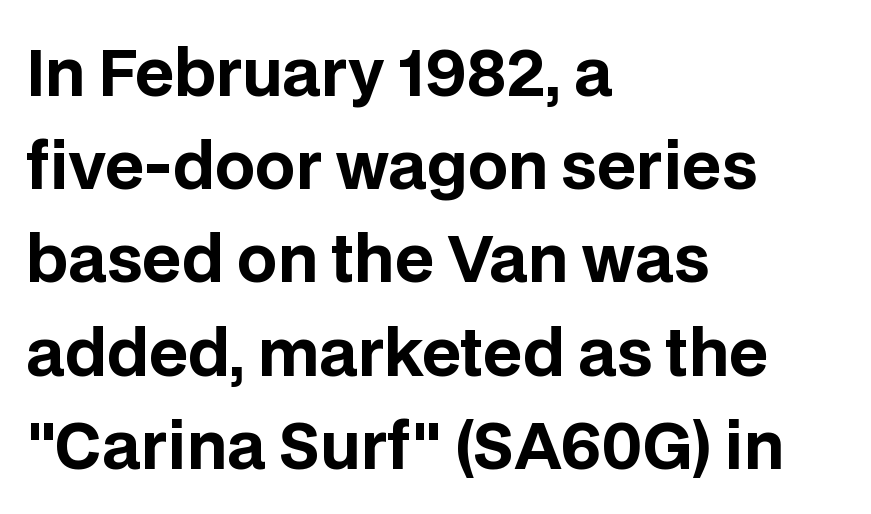
The rendering anchors every line to the left-hand side. How are the letters spaced? Ordinarily, with no added tracking. Is there much room between lines? A standard amount, neither cramped nor airy. The passage shown is typed in a proportional face where columns would drift. A dark, heavy texture on the line: the type is bold.
